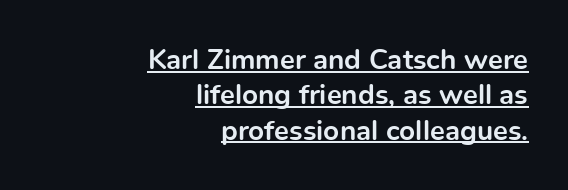
{"serif": "no", "italic": "no", "bold": "yes", "weight": "bold", "width": "normal", "x_height": "medium", "monospaced": "no", "underline": "yes", "align": "right", "line_spacing": "normal", "line_spacing_ratio": 1.26, "letter_spacing": "normal", "letter_spacing_em": 0.0, "glyph_px": 28}
